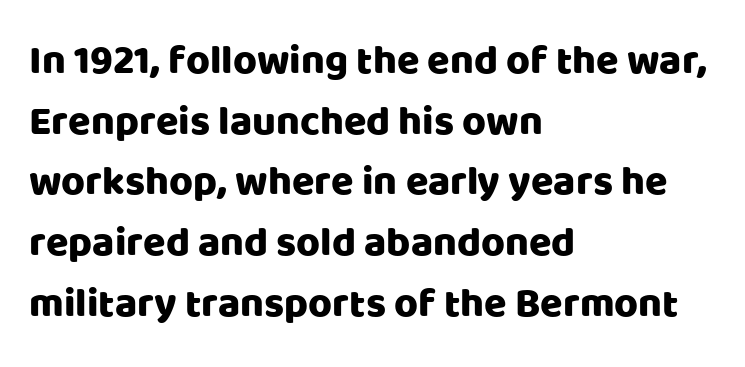
Regarding serifs, this sample does without them. Line starts are locked; line ends wander. Leading: standard. It's the straight-up-and-down kind of type.
